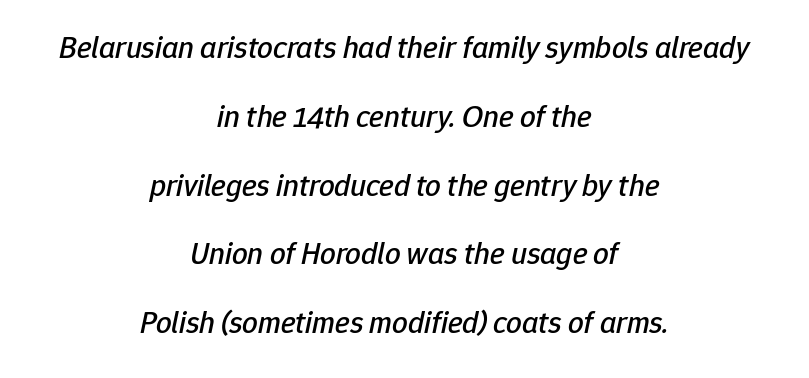
The image shows 31 px text type, italic (leaning right); set centered, loose line spacing (2.22x), normal letter spacing, not underlined; low stroke contrast and a medium x-height.
